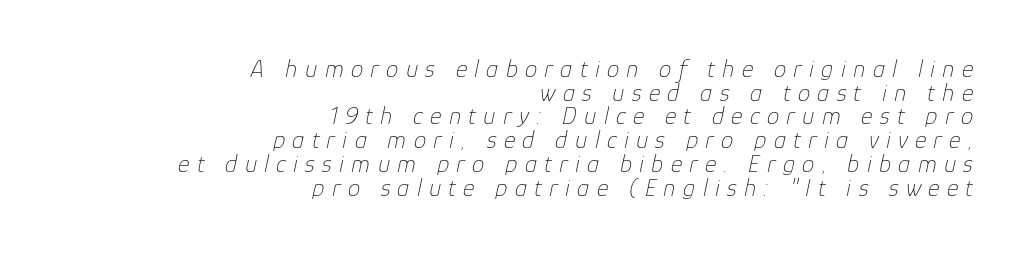
Q: Is the text bold? A: No.
Q: Is the text italic (slanted)? A: Yes, it leans right by about 12 degrees.
Q: Is the text underlined? A: No.
Q: How is the paragraph aligned? A: Right-aligned.
Q: Is the spacing between letters normal or unusually wide? A: Unusually wide.
Q: Is the spacing between lines tight, normal or loose? A: Tight.
